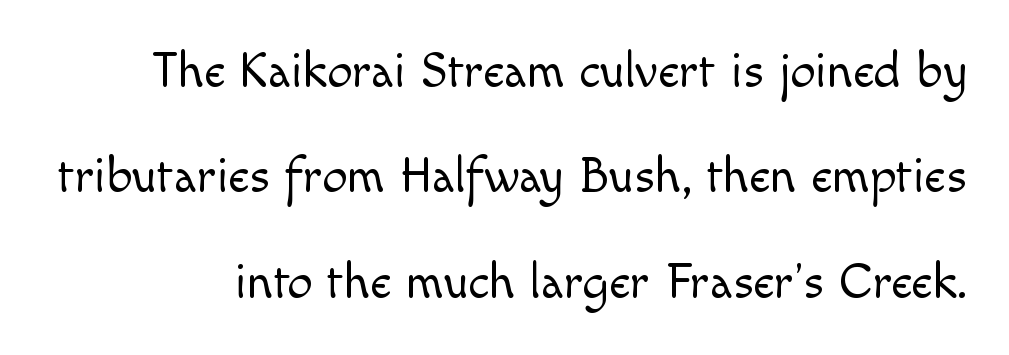
Q: Is the text bold? A: No.
Q: Is the text italic (slanted)? A: No, it is upright.
Q: Is the typeface a serif or a sans-serif typeface? A: Sans-serif.
Q: Is the text underlined? A: No.
Q: Is the spacing between letters normal or unusually wide? A: Normal.
Q: Is the spacing between lines tight, normal or loose? A: Loose.
Q: Width (condensed, normal, or wide)? A: Normal.
Q: x-height? A: Small.
Q: Monospaced? A: No.
